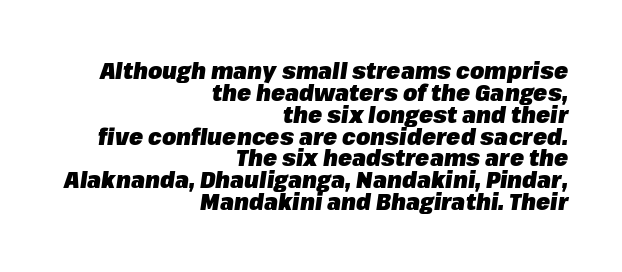
{"italic": "yes", "lean": "right", "slant_degrees": 8, "bold": "yes", "underline": "no", "align": "right", "line_spacing": "tight", "line_spacing_ratio": 0.95, "letter_spacing": "normal", "letter_spacing_em": 0.0, "glyph_px": 23}
